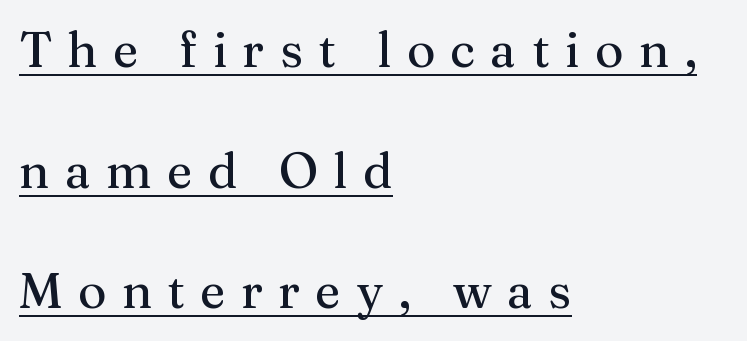
Q: Is the text italic (slanted)? A: No, it is upright.
Q: Is the typeface a serif or a sans-serif typeface? A: Serif.
Q: Is the text underlined? A: Yes.
Q: How is the paragraph aligned? A: Left-aligned.
Q: Is the spacing between letters normal or unusually wide? A: Unusually wide.
Q: Is the spacing between lines tight, normal or loose? A: Loose.
Q: Width (condensed, normal, or wide)? A: Normal.
Q: Stroke contrast? A: Medium.
Q: x-height? A: Medium.
Q: Monospaced? A: No.
